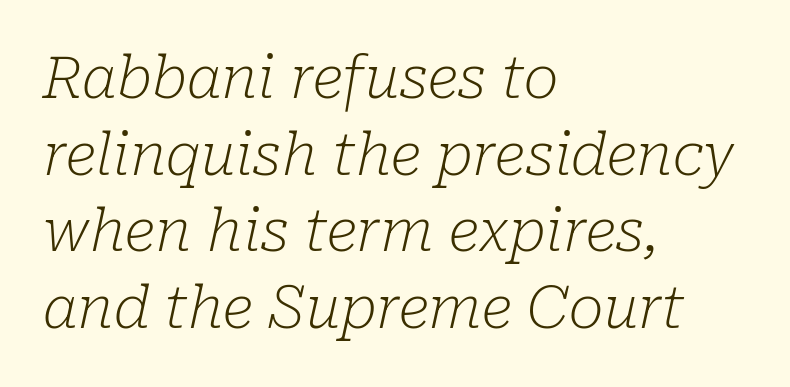
The image shows 59 px light serif type, italic (leaning right); set left-aligned, normal line spacing (1.3x), normal letter spacing, not underlined; low stroke contrast and a medium x-height.
